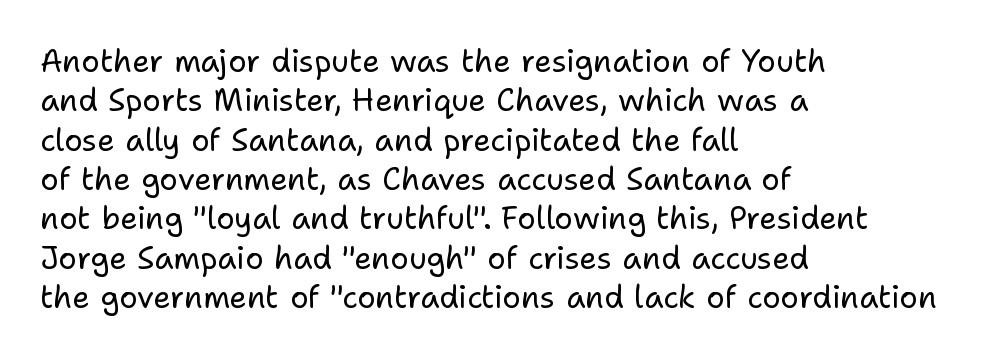
The image shows 31 px regular-weight sans-serif type, upright; set left-aligned, normal line spacing (1.27x), normal letter spacing, not underlined; low stroke contrast and a medium x-height.
